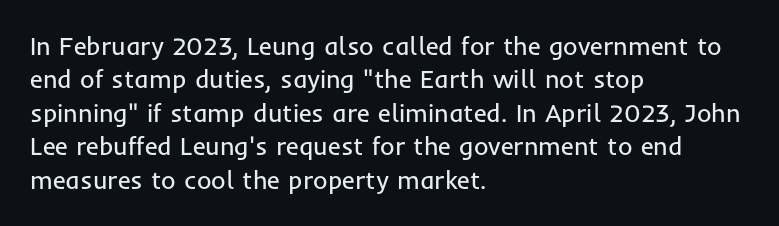
Q: Is the text bold? A: No.
Q: Is the text italic (slanted)? A: No, it is upright.
Q: Is the text underlined? A: No.
Q: How is the paragraph aligned? A: Left-aligned.
Q: Is the spacing between letters normal or unusually wide? A: Normal.
Q: Is the spacing between lines tight, normal or loose? A: Normal.
